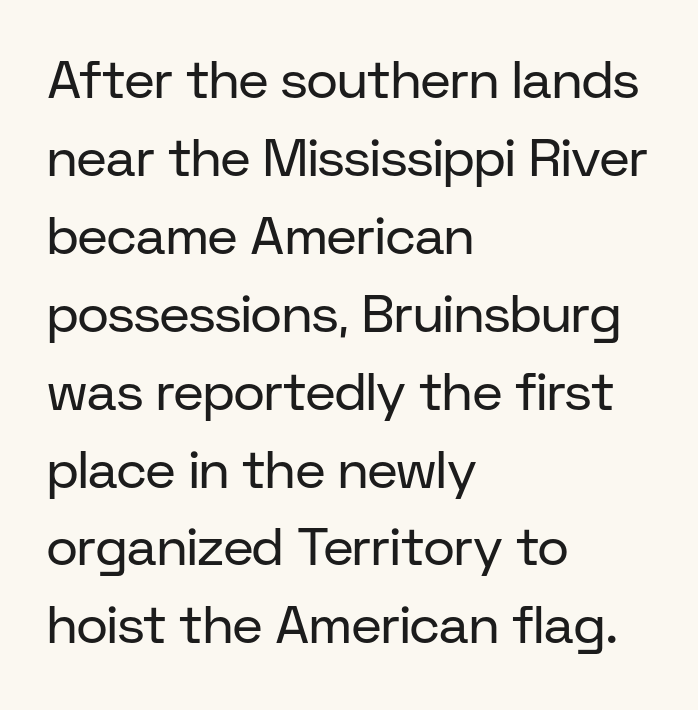
The image shows 53 px regular-weight sans-serif type, upright; set left-aligned, normal line spacing (1.47x), normal letter spacing, not underlined; low stroke contrast and a medium x-height.
